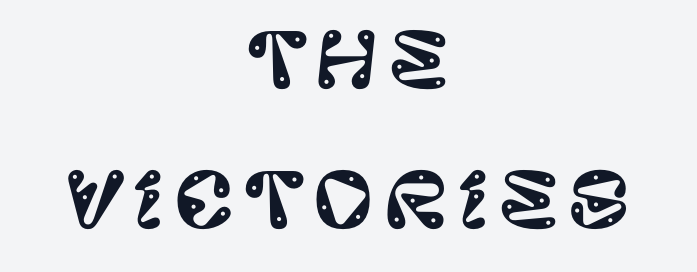
The rag falls on both sides of this text block equally. The glyphs in this specimen are sans serif. Note the varied advance widths — an 'i' is clearly narrower than an 'm'. The passage shown is not underscored anywhere.
